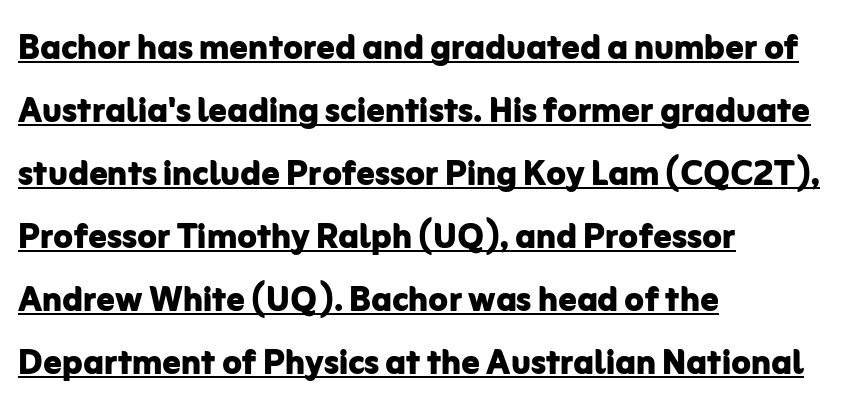
Q: Is the text bold? A: Yes.
Q: Is the text italic (slanted)? A: No, it is upright.
Q: Is the typeface a serif or a sans-serif typeface? A: Sans-serif.
Q: Is the text underlined? A: Yes.
Q: How is the paragraph aligned? A: Left-aligned.
Q: Is the spacing between letters normal or unusually wide? A: Normal.
Q: Is the spacing between lines tight, normal or loose? A: Normal.
Q: Width (condensed, normal, or wide)? A: Normal.
Q: Stroke contrast? A: Low.
Q: x-height? A: Medium.
Q: Monospaced? A: No.
